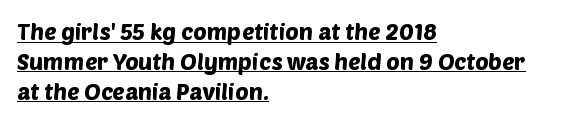
The leading is moderate, giving the passage an even texture. There is no visible air inserted between adjacent glyphs. Horizontally, the lines are justified to the leading edge only. Each line of the rendering has a horizontal stroke beneath the glyphs.
